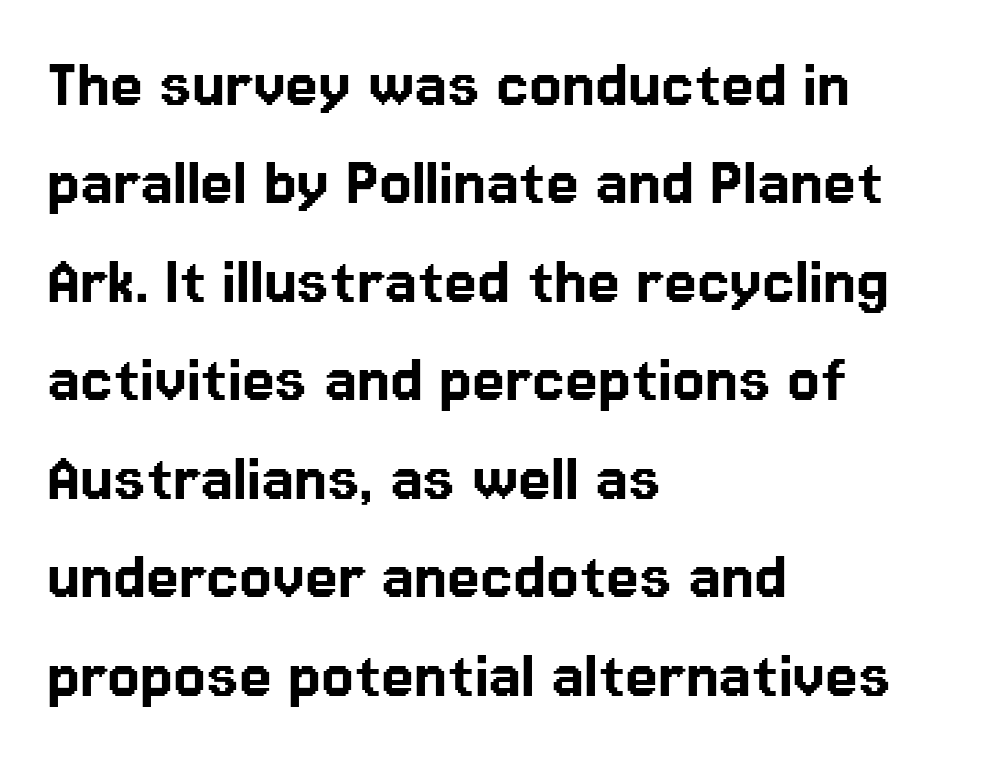
Q: Is the text italic (slanted)? A: No, it is upright.
Q: Is the typeface a serif or a sans-serif typeface? A: Sans-serif.
Q: Is the text underlined? A: No.
Q: How is the paragraph aligned? A: Left-aligned.
Q: Is the spacing between letters normal or unusually wide? A: Normal.
Q: Is the spacing between lines tight, normal or loose? A: Normal.
Q: Width (condensed, normal, or wide)? A: Normal.
Q: Stroke contrast? A: Low.
Q: x-height? A: Medium.
Q: Monospaced? A: No.
